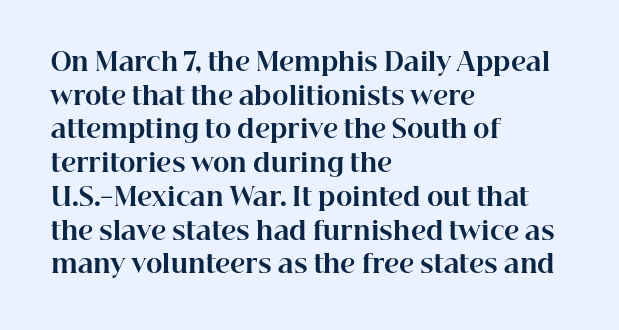
{"italic": "no", "bold": "yes", "underline": "no", "align": "left", "line_spacing": "normal", "line_spacing_ratio": 1.35, "letter_spacing": "normal", "letter_spacing_em": 0.0, "glyph_px": 25}
